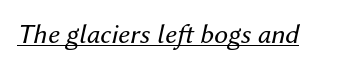
Each line of the rendering has a horizontal stroke beneath the glyphs. In terms of posture, this sample is oblique. Caption: standard tracking, unaltered. Ink coverage per letter is moderate at most. Do the characters align in a grid? No, the font is proportional.
